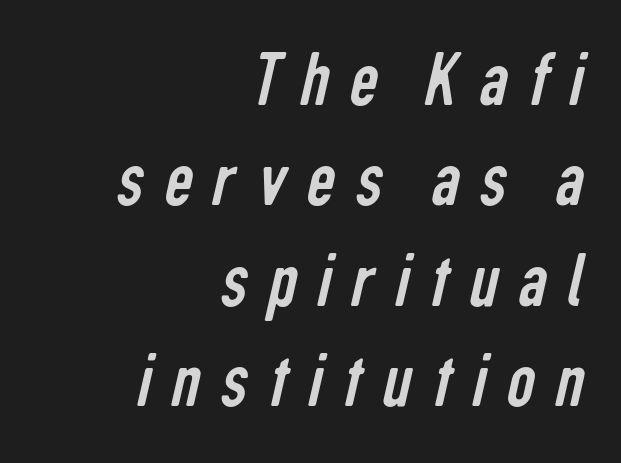
{"serif": "no", "bold": "no", "weight": "regular", "width": "condensed", "stroke_contrast": "low", "x_height": "medium", "monospaced": "no", "underline": "no", "align": "right", "line_spacing": "normal", "line_spacing_ratio": 1.27, "letter_spacing": "wide", "letter_spacing_em": 0.26, "glyph_px": 79}
